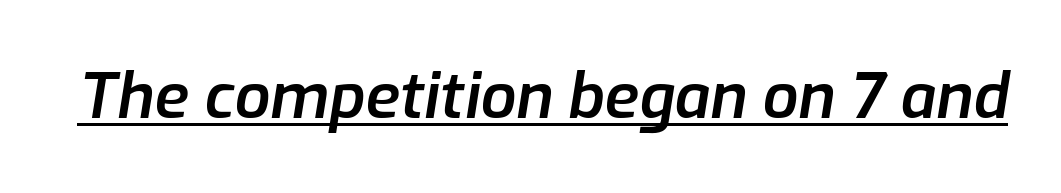
Q: Is the text bold? A: Semi-bold.
Q: Is the text italic (slanted)? A: Yes, it leans right by about 9 degrees.
Q: Is the text underlined? A: Yes.
Q: Is the spacing between letters normal or unusually wide? A: Normal.
Q: Width (condensed, normal, or wide)? A: Normal.
Q: Stroke contrast? A: Low.
Q: x-height? A: Medium.
Q: Monospaced? A: No.
